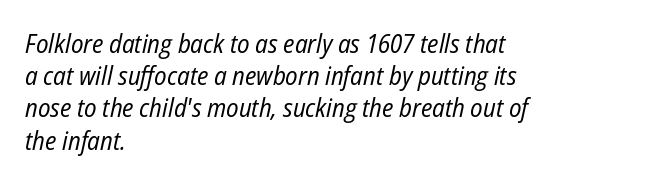
Leftover space on each line is placed entirely after the last word. Anything drawn beneath the words? Only blank space. The letters sit at their default tracking, neither squeezed nor spread. It's the slanting kind of type. The strokes carry an ordinary text weight at most.
